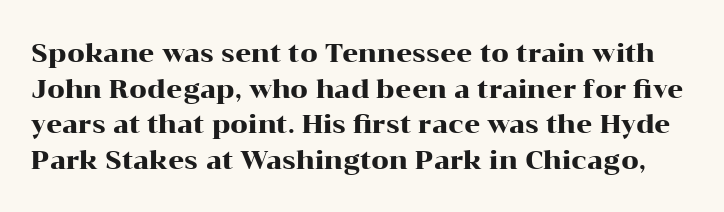
Q: Is the text italic (slanted)? A: No, it is upright.
Q: Is the text underlined? A: No.
Q: Is the spacing between letters normal or unusually wide? A: Normal.
Q: Is the spacing between lines tight, normal or loose? A: Normal.
